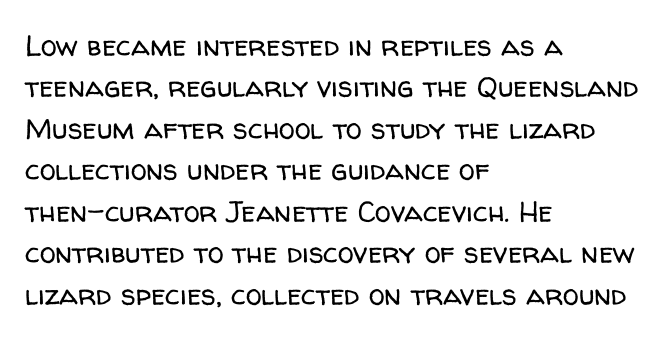
You can tell it's not italic because the verticals are truly vertical. The face used here is rendered with its standard letterfit. This rendering uses left alignment, leaving the right contour irregular. The space beneath each line is pristine and unruled.
